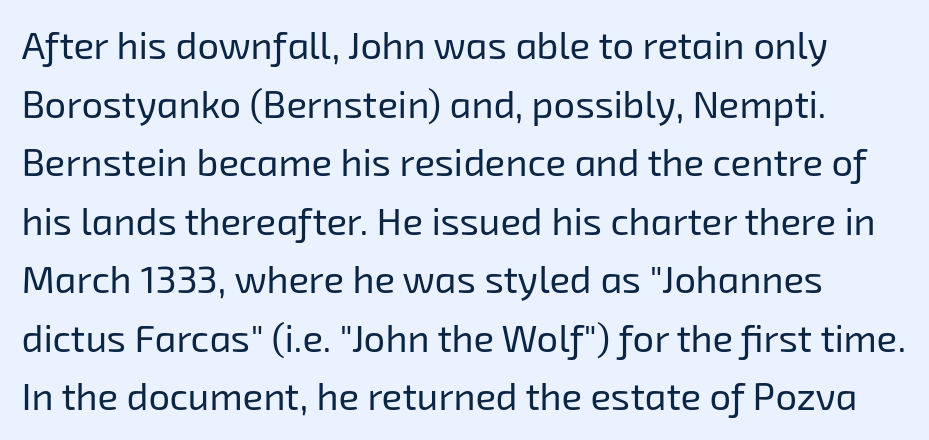
A quiet, ordinary-to-light weight characterises the typeface. Standard letterfit; no display-style spreading of the glyphs. The face used here is a sans, in the tradition of grotesques and geometrics. Think of a printed novel: that variable character pitch is what you see here. Line spacing here is normal.
